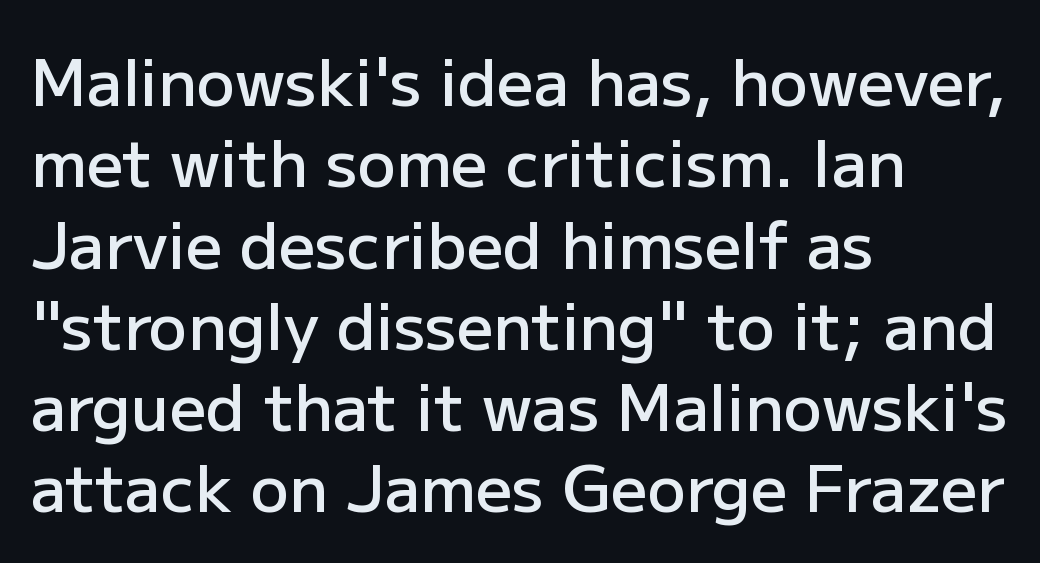
Note the varied advance widths — an 'i' is clearly narrower than an 'm'. What weight is shown? A semibold, between regular and bold. In terms of letterspacing, this is plain default setting. Unlike italic type, these characters show no tilt at all. The words here are not underlined. A sans-serif font was chosen for this passage.
